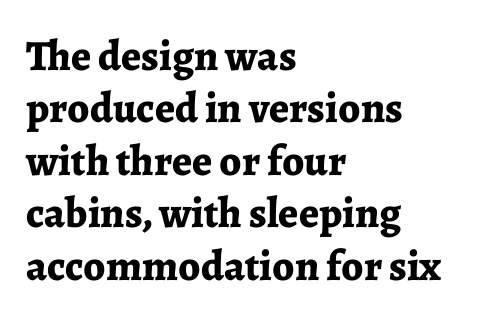
Q: Is the text bold? A: Yes.
Q: Is the text italic (slanted)? A: No, it is upright.
Q: Is the typeface a serif or a sans-serif typeface? A: Serif.
Q: Is the text underlined? A: No.
Q: How is the paragraph aligned? A: Left-aligned.
Q: Is the spacing between letters normal or unusually wide? A: Normal.
Q: Width (condensed, normal, or wide)? A: Normal.
Q: Stroke contrast? A: Low.
Q: x-height? A: Medium.
Q: Monospaced? A: No.
